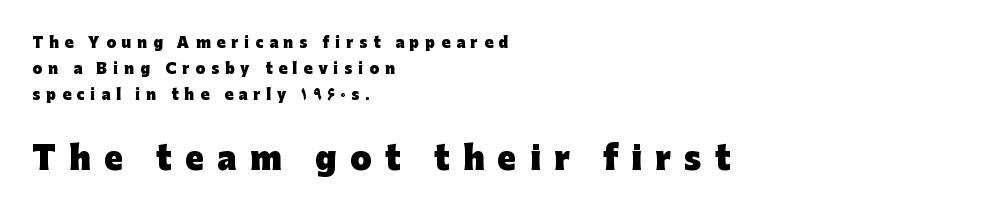
This rendering uses left alignment, leaving the right contour irregular. In terms of weight, the rendering is a true, heavy bold. The face used here appears at its bigger size in the lower chunk. Is the letter spacing exaggerated? Yes — the characters are pushed far apart. Character widths vary here, with narrow letters taking less room than wide ones.
